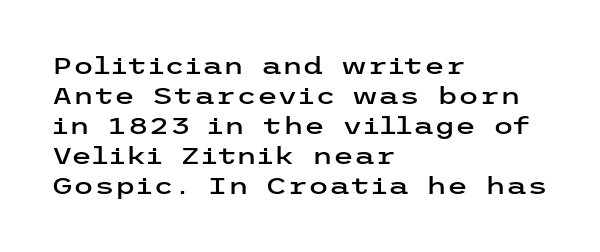
Q: Is the text italic (slanted)? A: No, it is upright.
Q: Is the text underlined? A: No.
Q: How is the paragraph aligned? A: Left-aligned.
Q: Is the spacing between letters normal or unusually wide? A: Normal.
Q: Is the spacing between lines tight, normal or loose? A: Normal.
